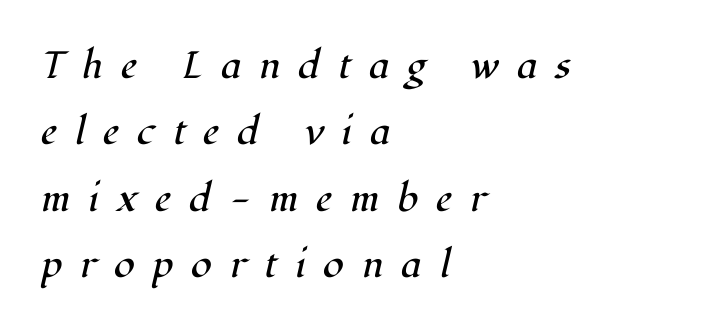
{"serif": "yes", "italic": "yes", "lean": "right", "slant_degrees": 12, "bold": "no", "weight": "regular", "width": "normal", "stroke_contrast": "high", "x_height": "medium", "monospaced": "no", "underline": "no", "align": "left", "line_spacing_ratio": 1.75, "letter_spacing": "wide", "letter_spacing_em": 0.47, "glyph_px": 38}
